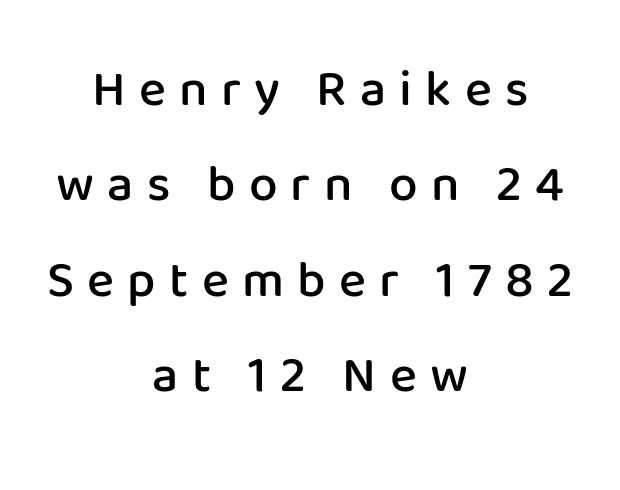
Nope, not italic — everything's standing straight. Short note: letters widely spaced. Are there feet on the stems? There aren't — it's a sans. Stems and bowls a touch heavier than normal — semibold. Do the characters align in a grid? No, the font is proportional. A bare baseline throughout the passage.
